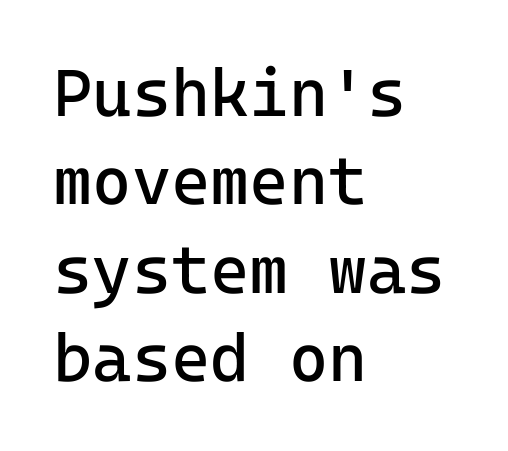
The image shows 67 px regular-weight sans-serif type, upright, monospaced; set left-aligned, normal line spacing (1.32x), normal letter spacing, not underlined; low stroke contrast and a medium x-height.
